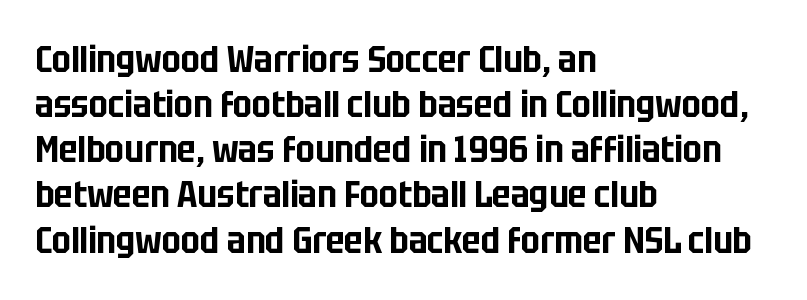
Q: Is the text italic (slanted)? A: No, it is upright.
Q: Is the typeface a serif or a sans-serif typeface? A: Sans-serif.
Q: Is the text underlined? A: No.
Q: How is the paragraph aligned? A: Left-aligned.
Q: Is the spacing between letters normal or unusually wide? A: Normal.
Q: Width (condensed, normal, or wide)? A: Condensed.
Q: Stroke contrast? A: Low.
Q: x-height? A: Large.
Q: Monospaced? A: No.
